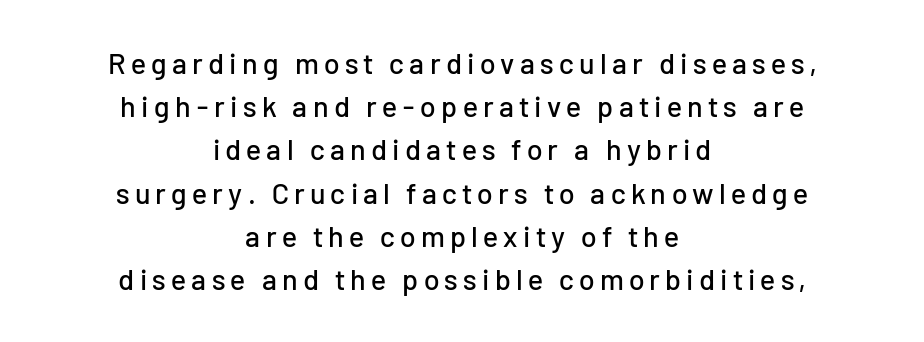
Q: Is the text italic (slanted)? A: No, it is upright.
Q: Is the typeface a serif or a sans-serif typeface? A: Sans-serif.
Q: Is the text underlined? A: No.
Q: How is the paragraph aligned? A: Centered.
Q: Is the spacing between lines tight, normal or loose? A: Normal.
Q: Width (condensed, normal, or wide)? A: Normal.
Q: Stroke contrast? A: Low.
Q: x-height? A: Medium.
Q: Monospaced? A: No.
